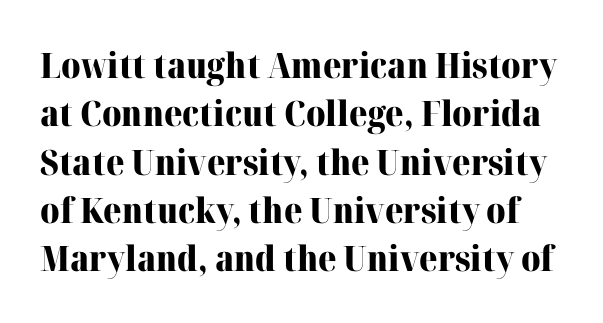
Q: Is the text bold? A: Yes.
Q: Is the text italic (slanted)? A: No, it is upright.
Q: Is the typeface a serif or a sans-serif typeface? A: Serif.
Q: Is the text underlined? A: No.
Q: Is the spacing between letters normal or unusually wide? A: Normal.
Q: Is the spacing between lines tight, normal or loose? A: Normal.
Q: Width (condensed, normal, or wide)? A: Normal.
Q: Stroke contrast? A: High.
Q: x-height? A: Medium.
Q: Monospaced? A: No.
